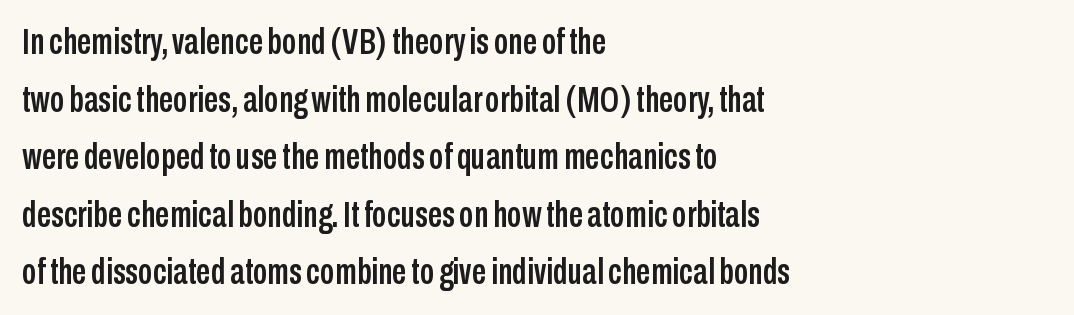
{"serif": "no", "italic": "no", "width": "condensed", "stroke_contrast": "low", "x_height": "medium", "monospaced": "no", "underline": "no", "align": "left", "line_spacing": "normal", "line_spacing_ratio": 1.6, "letter_spacing": "normal", "letter_spacing_em": 0.0, "glyph_px": 36}
